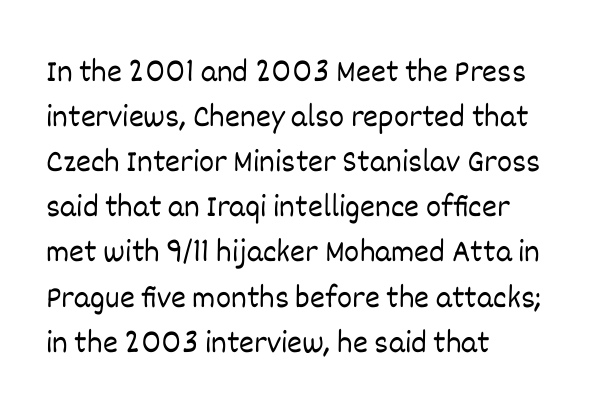
The image shows 32 px light type, upright; set left-aligned, normal line spacing (1.41x), normal letter spacing, not underlined; low stroke contrast and a large x-height.
